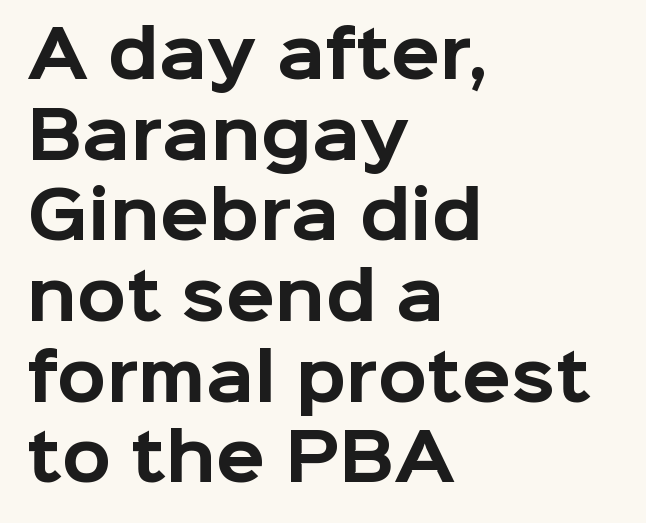
The image shows 64 px bold sans-serif type, upright; set left-aligned, normal line spacing (1.26x), normal letter spacing, not underlined; low stroke contrast and a medium x-height.
